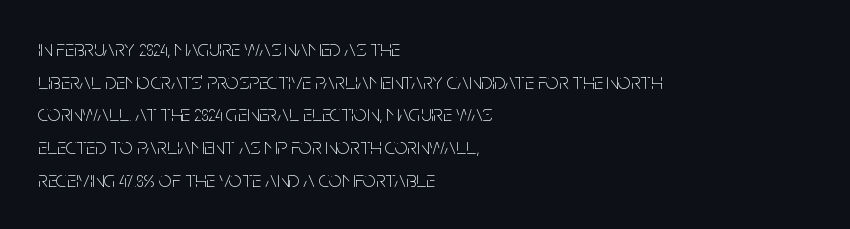
Characters follow at the spacing the type designer built in. The letterforms sit at book weight or below. Rendered with straight, roman letterforms. The rows are spaced the way most documents space them. The strip under each line holds only bare page.
